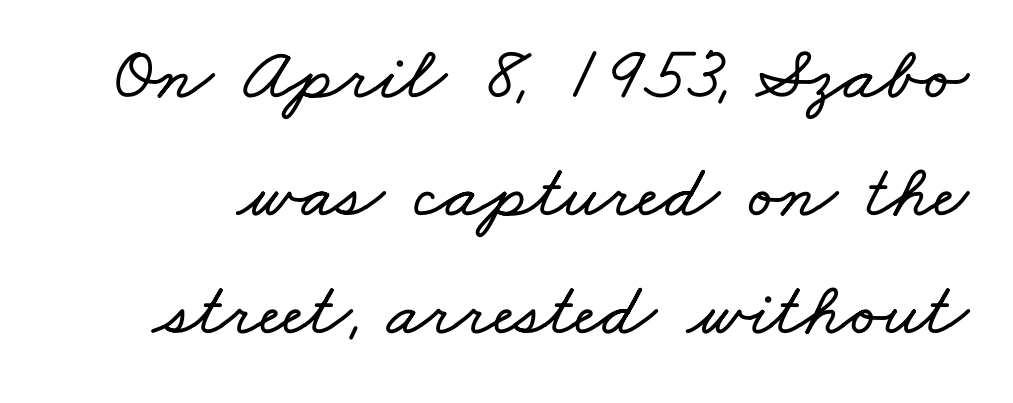
Q: Is the text underlined? A: No.
Q: Is the spacing between letters normal or unusually wide? A: Normal.
Q: Is the spacing between lines tight, normal or loose? A: Normal.
Q: Width (condensed, normal, or wide)? A: Wide.
Q: Stroke contrast? A: Low.
Q: x-height? A: Small.
Q: Monospaced? A: No.
